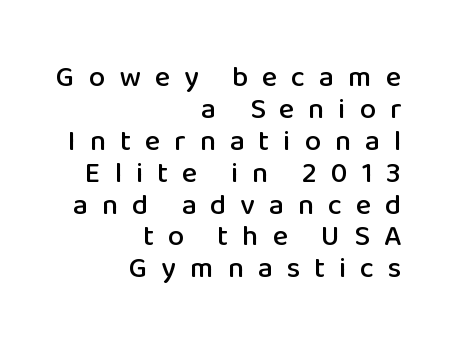
The image shows 29 px sans-serif type, upright; set right-aligned, tight line spacing (1.1x), unusually wide letter spacing (+0.48 em), not underlined; low stroke contrast and a medium x-height.
